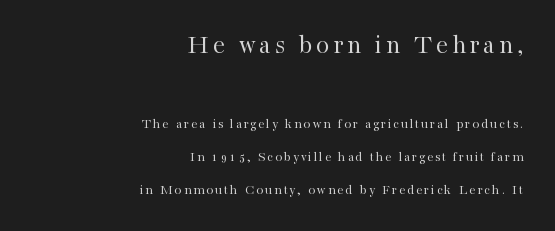
The image shows 27 px text type, upright; set right-aligned, loose line spacing (2.36x), not underlined; the first (top) block is 1.93x larger.
